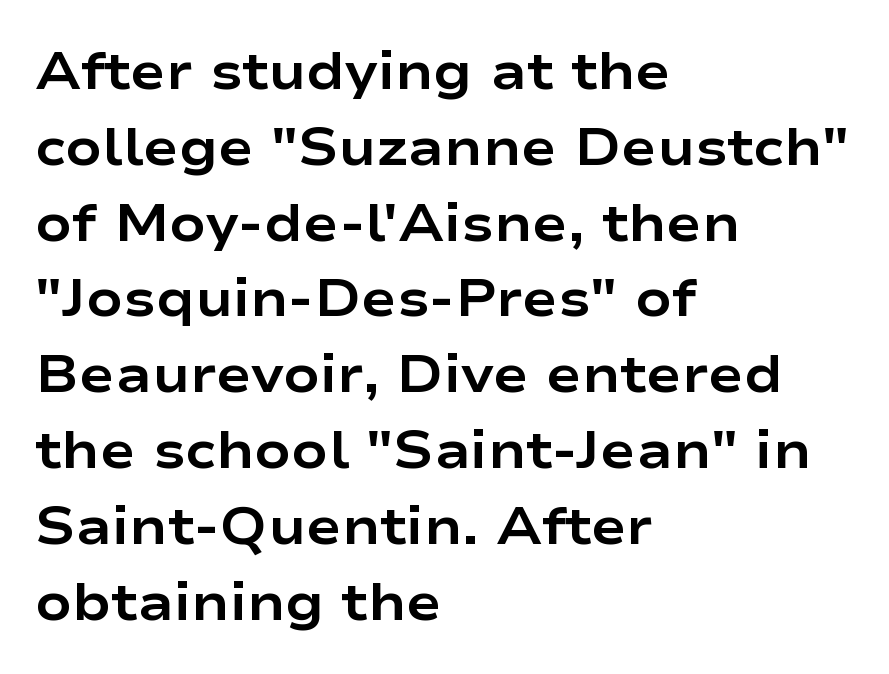
The image shows 53 px bold, wide sans-serif type, upright; set left-aligned, normal line spacing (1.43x), normal letter spacing, not underlined; low stroke contrast and a medium x-height.
